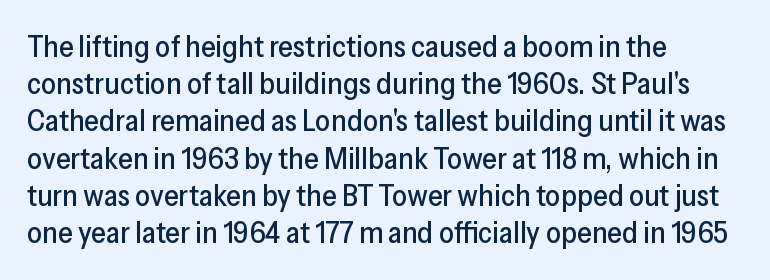
{"serif": "no", "italic": "no", "width": "normal", "stroke_contrast": "low", "x_height": "medium", "monospaced": "no", "underline": "no", "align": "left", "line_spacing_ratio": 1.24, "letter_spacing": "normal", "letter_spacing_em": 0.0, "glyph_px": 30}
